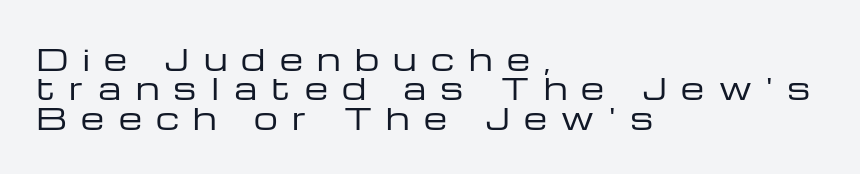
{"serif": "no", "italic": "no", "bold": "no", "weight": "regular", "width": "wide", "stroke_contrast": "low", "x_height": "medium", "monospaced": "no", "underline": "no", "align": "left", "line_spacing": "tight", "line_spacing_ratio": 0.98, "letter_spacing": "wide", "letter_spacing_em": 0.48, "glyph_px": 30}
